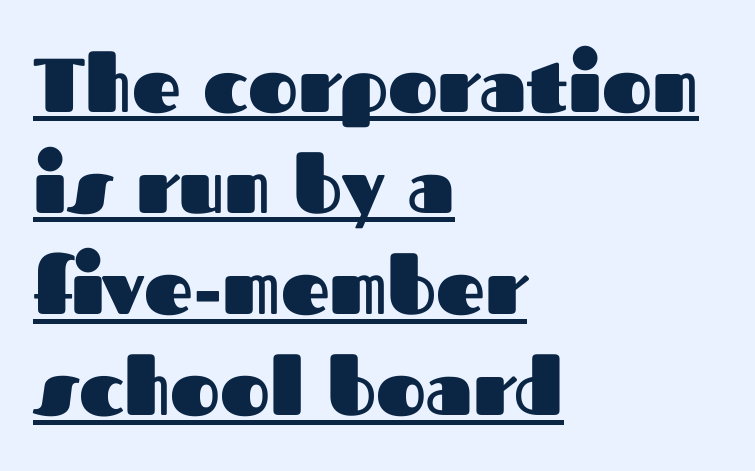
This sample keeps an unexceptional amount of space between lines. Varying glyph widths throughout — classic text-font behaviour. What decoration does the sample have? An underline. Nothing unusual about the tracking: characters are spaced as the font intends. A classic flush-left, rag-right setting is used for this passage. Notice how thick the strokes are: this is what a full bold looks like.
